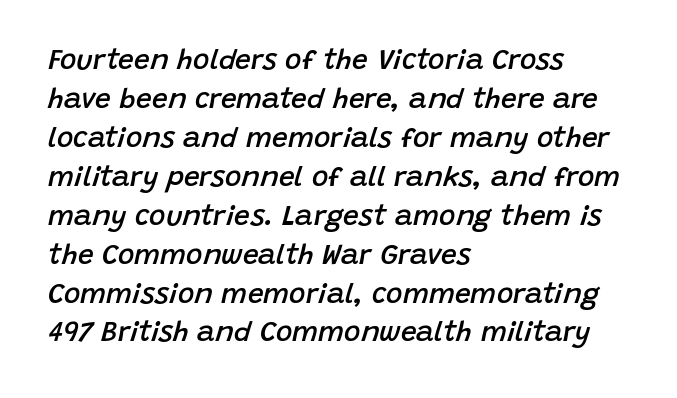
Q: Is the text bold? A: Semi-bold.
Q: Is the text italic (slanted)? A: Yes, it leans right by about 15 degrees.
Q: Is the text underlined? A: No.
Q: How is the paragraph aligned? A: Left-aligned.
Q: Is the spacing between letters normal or unusually wide? A: Normal.
Q: Is the spacing between lines tight, normal or loose? A: Normal.
Q: Width (condensed, normal, or wide)? A: Normal.
Q: Stroke contrast? A: Low.
Q: x-height? A: Large.
Q: Monospaced? A: No.
